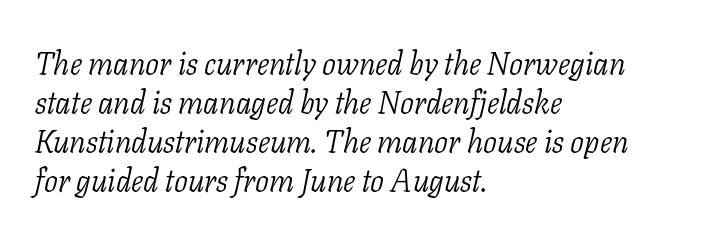
The image shows 31 px light serif type, italic (leaning right); set left-aligned, normal line spacing (1.26x), normal letter spacing, not underlined; low stroke contrast and a medium x-height.
